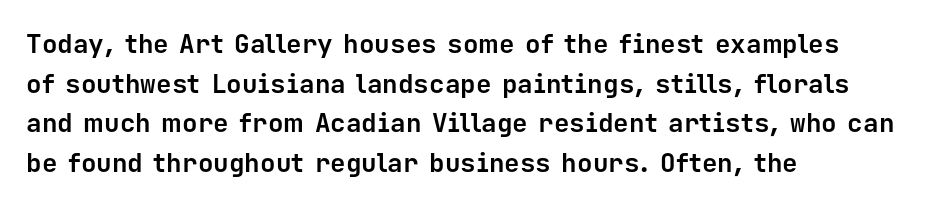
Line spacing here is normal. Words float on clear page, feet unadorned. Each glyph is drawn with heavy, bold strokes. There is no visible air inserted between adjacent glyphs. These lines are set flush left with a ragged right edge. This is roman type, the default non-slanted kind.
